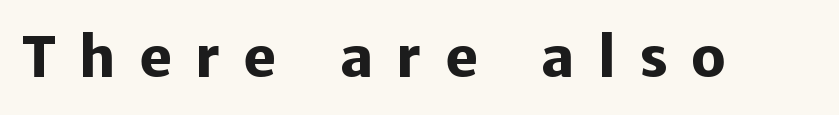
The image shows 55 px heavy sans-serif type, upright; set unusually wide letter spacing (+0.42 em), not underlined; low stroke contrast and a medium x-height.
